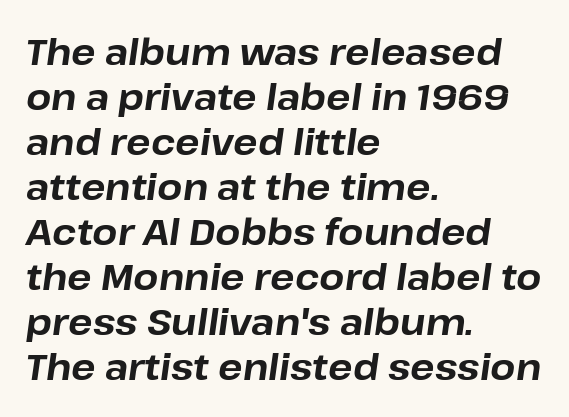
Line beginnings align vertically; line endings do not. Style check: oblique. Rows of type keep a routine distance in the vertical direction. The string is rendered with underlining switched off. In terms of letterspacing, this is plain default setting. The face used here is proportionally spaced, like ordinary book or web type.
